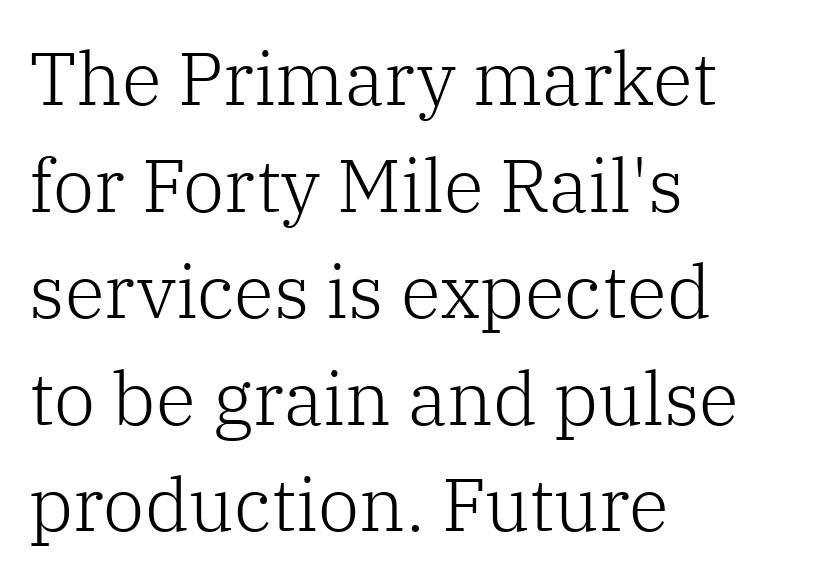
The image shows 74 px light serif type, upright; set left-aligned, normal line spacing (1.44x), normal letter spacing, not underlined; low stroke contrast and a medium x-height.
